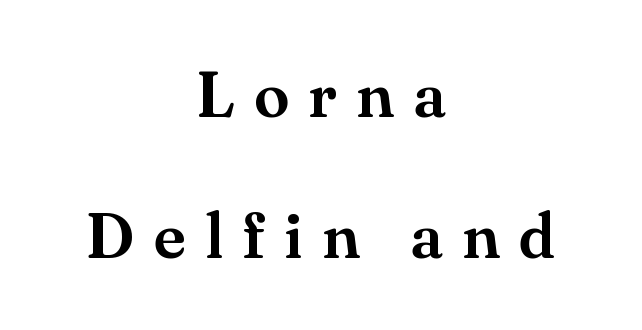
{"serif": "yes", "italic": "no", "width": "normal", "stroke_contrast": "medium", "x_height": "small", "monospaced": "no", "underline": "no", "align": "center", "line_spacing": "loose", "line_spacing_ratio": 2.21, "letter_spacing": "wide", "letter_spacing_em": 0.3, "glyph_px": 64}
